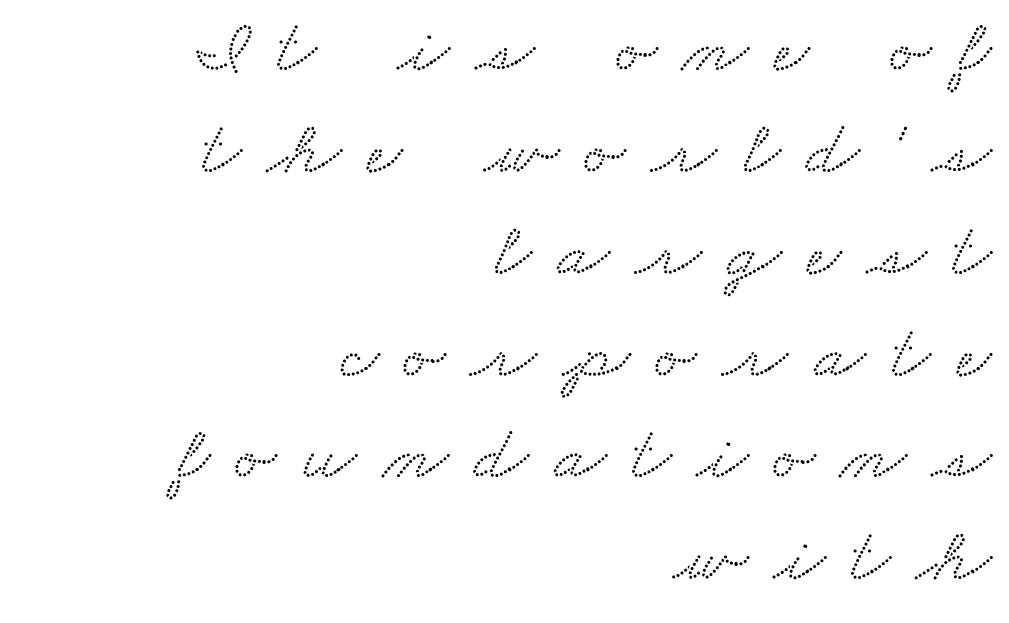
The image shows 76 px wide serif type; set right-aligned, normal line spacing (1.34x), unusually wide letter spacing (+0.34 em), not underlined; low stroke contrast and a small x-height.
